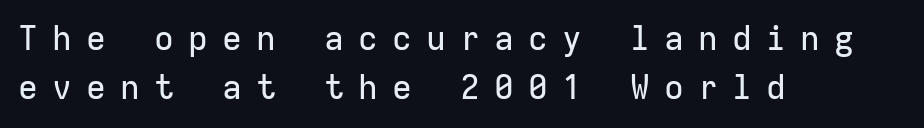
Q: Is the text italic (slanted)? A: No, it is upright.
Q: Is the typeface a serif or a sans-serif typeface? A: Sans-serif.
Q: Is the text underlined? A: No.
Q: How is the paragraph aligned? A: Left-aligned.
Q: Is the spacing between letters normal or unusually wide? A: Unusually wide.
Q: Is the spacing between lines tight, normal or loose? A: Normal.
Q: Width (condensed, normal, or wide)? A: Normal.
Q: Stroke contrast? A: Low.
Q: x-height? A: Medium.
Q: Monospaced? A: Yes.
